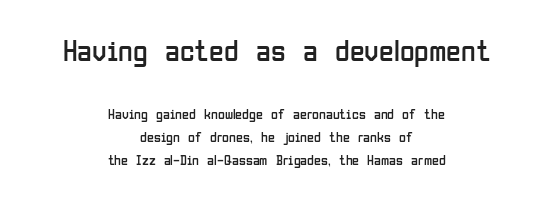
Letter spacing: default. The block of text has a typical density, with ordinary space between rows. I'd call this a sans setting — the letters go barefoot. The typesetting does not lean heavy: it is not bold. The face used here is proportionally spaced, like ordinary book or web type. Each row of text sits above clean, open space.
